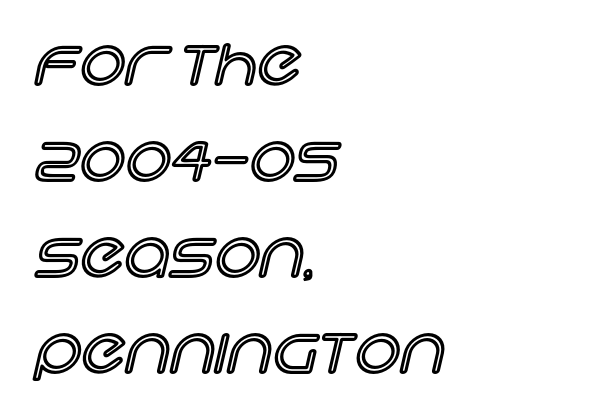
{"width": "normal", "x_height": "large", "monospaced": "no", "underline": "no", "align": "left", "line_spacing": "normal", "line_spacing_ratio": 1.5, "letter_spacing": "normal", "letter_spacing_em": 0.0, "glyph_px": 64}
